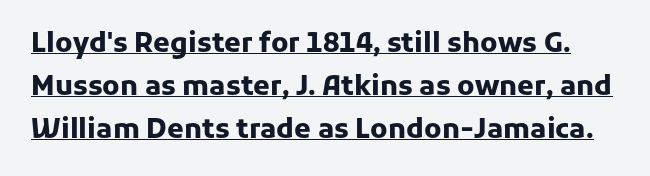
{"italic": "no", "bold": "yes", "underline": "yes", "line_spacing": "normal", "line_spacing_ratio": 1.59, "letter_spacing": "normal", "letter_spacing_em": 0.0, "glyph_px": 27}
